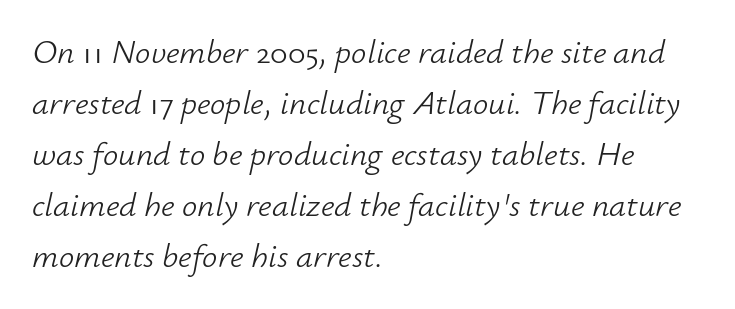
The type is set solid horizontally, with unmodified tracking. Short and long lines alike share a common starting point at left. The face used here has a pronounced slope to its letters. Vertical stems look standard width or narrower in stroke. Is this a fixed-width face? No — the glyphs have proportional, varying widths. Does the leading feel generous? No, just average.
